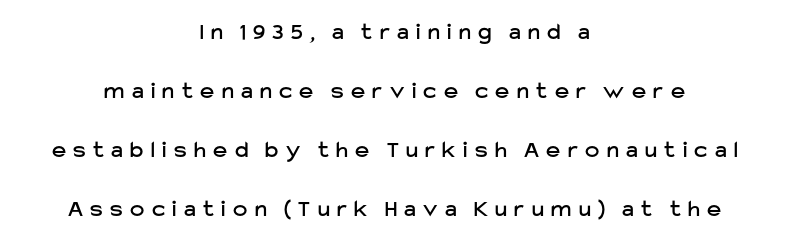
The image shows 24 px text type, upright; set centered, loose line spacing (2.46x), unusually wide letter spacing (+0.31 em), not underlined.
